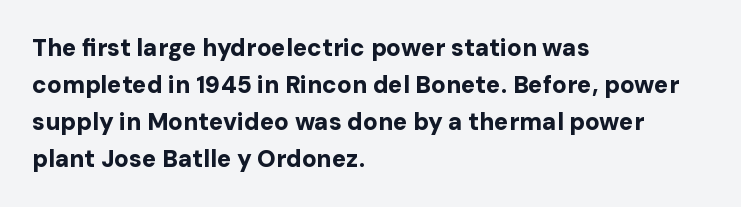
These lines sit exactly where default settings would place them. Descenders are the only things crossing below the line. As a designer I'd log this as weight 700, bold. Where is the straight margin? On the left. The axis of the letterforms is exactly vertical. No extra tracking has been applied to these lines.
